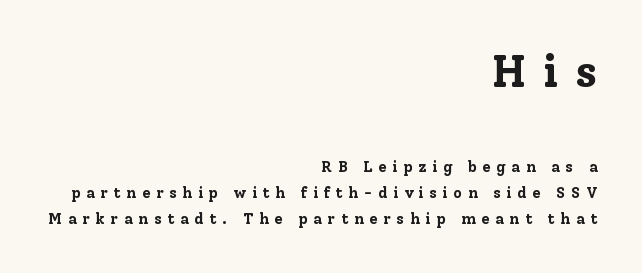
You could only call the tracking loose — the letters float apart. Of the two passages, the one on top uses the larger point size. The words here are not underlined. The ragged edge is on the left, which tells us the setting is flush right. Typographic density is high because the face is bold. Ascenders rise straight up at ninety degrees.
